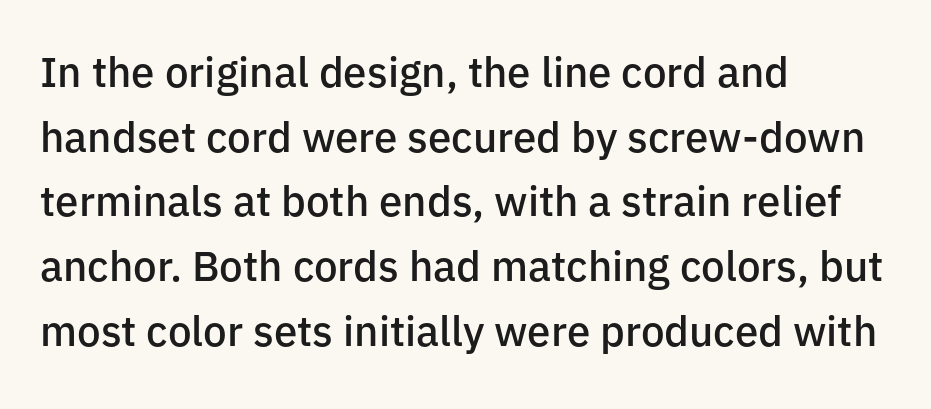
The lines sit at an ordinary, default distance from one another. This rendering leaves character spacing at its baseline value. In terms of letterform style, serifs are entirely absent. The lines are quadded left.
